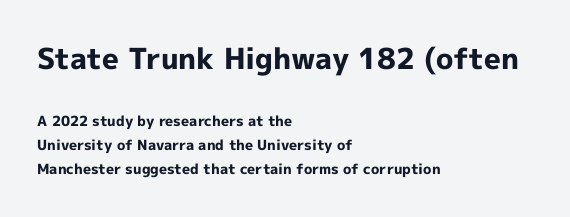
The image shows 29 px bold sans-serif type, upright; set left-aligned, line spacing 1.72x, normal letter spacing, not underlined; the first (top) block is 2.07x larger; a medium x-height.
